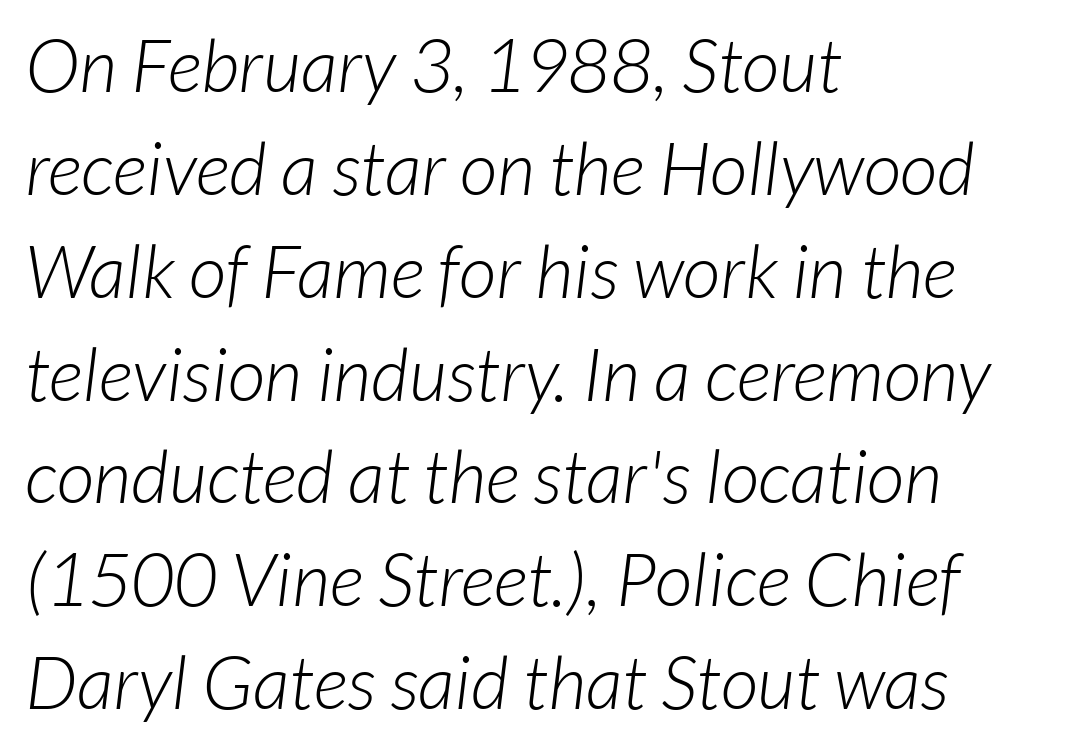
Q: Is the text bold? A: No.
Q: Is the typeface a serif or a sans-serif typeface? A: Sans-serif.
Q: Is the text underlined? A: No.
Q: How is the paragraph aligned? A: Left-aligned.
Q: Is the spacing between letters normal or unusually wide? A: Normal.
Q: Is the spacing between lines tight, normal or loose? A: Normal.
Q: Width (condensed, normal, or wide)? A: Normal.
Q: Stroke contrast? A: Low.
Q: x-height? A: Medium.
Q: Monospaced? A: No.
